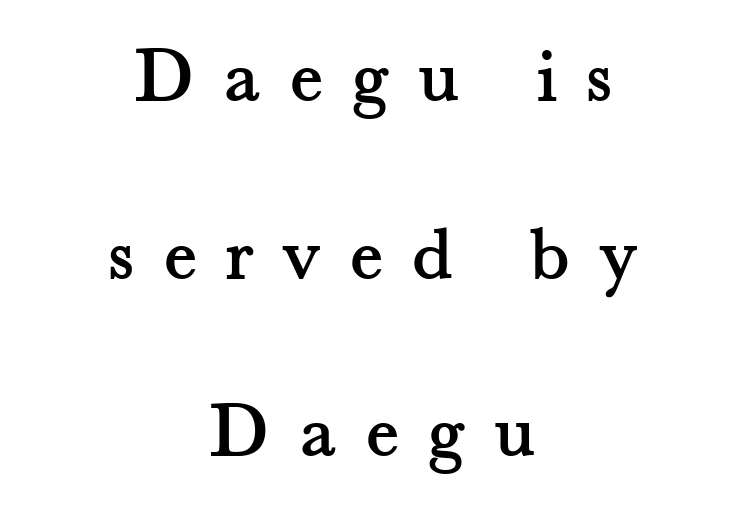
Unlike a clean sans, this face finishes its strokes with serifs. A typesetter would call this leading open, well beyond the default. Beneath every word, the page is bare. The face used here is rendered with a markedly widened letterfit. These lines were composed using upright roman letters. Alignment: centered.
